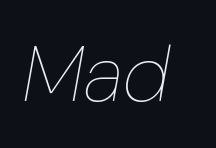
Q: Is the text bold? A: No.
Q: Is the text italic (slanted)? A: Yes, it leans right by about 10 degrees.
Q: Is the text underlined? A: No.
Q: Is the spacing between letters normal or unusually wide? A: Normal.
Q: Width (condensed, normal, or wide)? A: Normal.
Q: Stroke contrast? A: Low.
Q: x-height? A: Medium.
Q: Monospaced? A: No.
